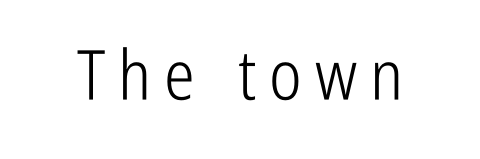
What kind of face is this? One without serifs — a sans. The gap between lines stays unmarked. This sample has the flowing, uneven cadence of proportional lettering. The typesetting does not lean heavy: it is not bold. The lettering stays uniformly vertical, giving the passage a roman look.
